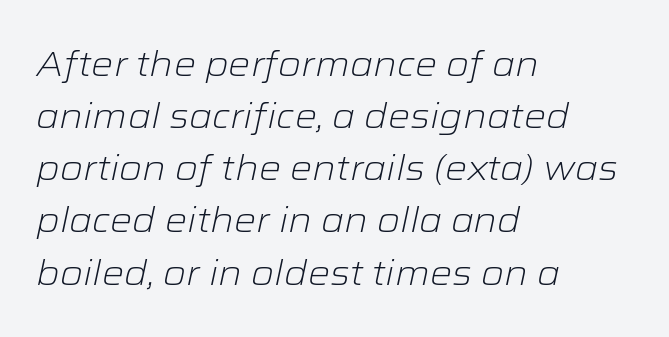
Q: Is the text bold? A: No.
Q: Is the text italic (slanted)? A: Yes, it leans right by about 12 degrees.
Q: Is the text underlined? A: No.
Q: How is the paragraph aligned? A: Left-aligned.
Q: Is the spacing between letters normal or unusually wide? A: Normal.
Q: Is the spacing between lines tight, normal or loose? A: Normal.
Q: Width (condensed, normal, or wide)? A: Wide.
Q: Stroke contrast? A: Low.
Q: x-height? A: Medium.
Q: Monospaced? A: No.
